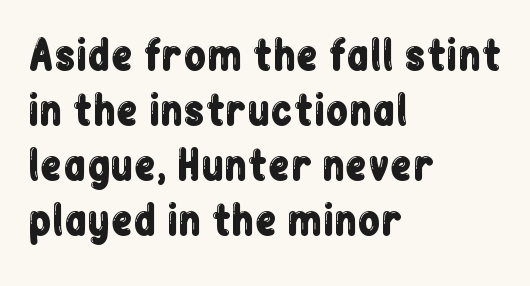
Q: Is the text italic (slanted)? A: No, it is upright.
Q: Is the typeface a serif or a sans-serif typeface? A: Sans-serif.
Q: Is the text underlined? A: No.
Q: How is the paragraph aligned? A: Left-aligned.
Q: Is the spacing between letters normal or unusually wide? A: Normal.
Q: Is the spacing between lines tight, normal or loose? A: Normal.
Q: Width (condensed, normal, or wide)? A: Condensed.
Q: Stroke contrast? A: Low.
Q: x-height? A: Medium.
Q: Monospaced? A: No.
